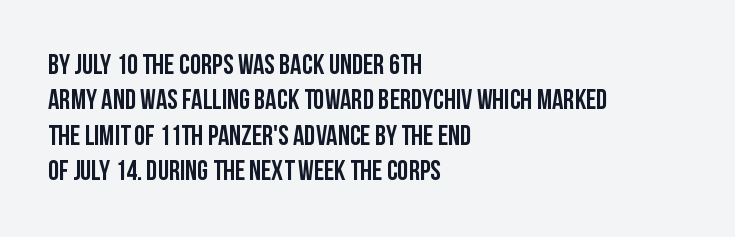
Grotesque or geometric, the face here clearly has no serifs. Honestly, the letter spacing is just normal — you wouldn't notice it. Here the designer chose a conventional face with non-uniform glyph widths. Leading: standard.
